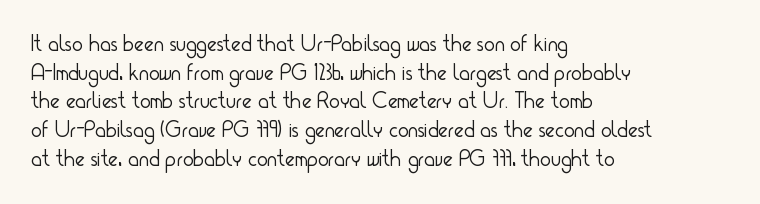
The image shows 23 px text type, upright; set left-aligned, normal line spacing (1.25x), normal letter spacing, not underlined.
